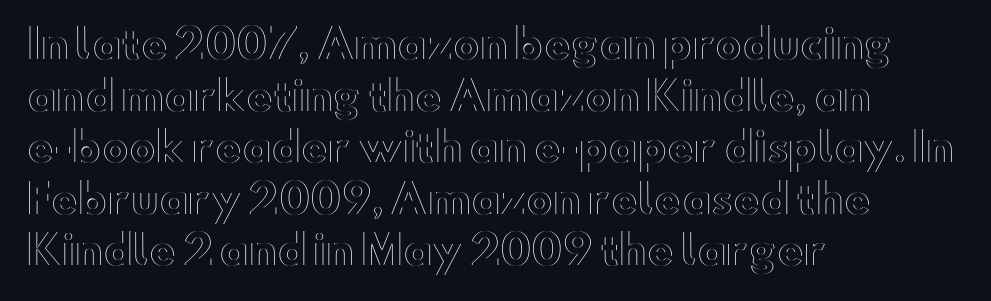
Q: Is the text italic (slanted)? A: No, it is upright.
Q: Is the text underlined? A: No.
Q: How is the paragraph aligned? A: Left-aligned.
Q: Is the spacing between letters normal or unusually wide? A: Normal.
Q: Is the spacing between lines tight, normal or loose? A: Normal.
Q: Width (condensed, normal, or wide)? A: Wide.
Q: x-height? A: Small.
Q: Monospaced? A: No.
